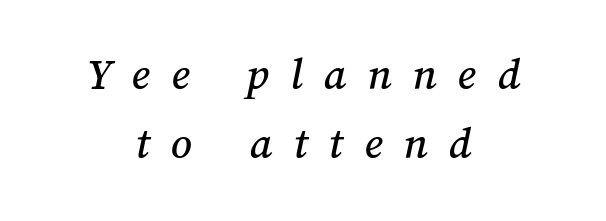
Q: Is the text underlined? A: No.
Q: How is the paragraph aligned? A: Centered.
Q: Is the spacing between letters normal or unusually wide? A: Unusually wide.
Q: Is the spacing between lines tight, normal or loose? A: Normal.
Q: Width (condensed, normal, or wide)? A: Normal.
Q: Stroke contrast? A: Medium.
Q: x-height? A: Medium.
Q: Monospaced? A: No.
